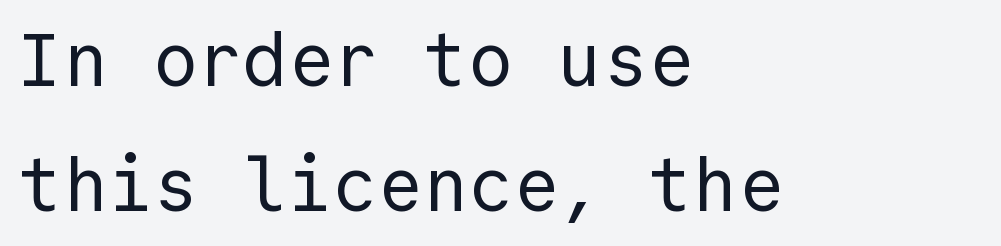
{"serif": "no", "italic": "no", "bold": "no", "weight": "regular", "width": "normal", "x_height": "medium", "monospaced": "yes", "underline": "no", "align": "left", "line_spacing": "normal", "line_spacing_ratio": 1.67, "letter_spacing": "normal", "letter_spacing_em": 0.0, "glyph_px": 75}
